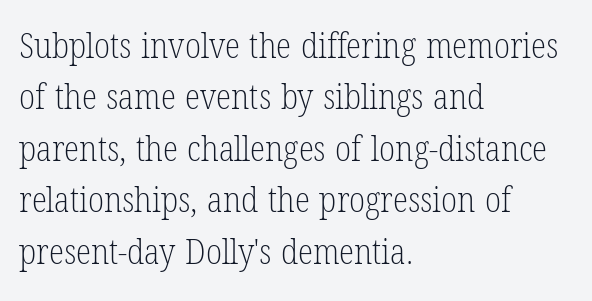
Does the leading feel generous? No, just average. What stands out about the letter spacing? Nothing — it is the standard amount. The passage shown is typed in a proportional face where columns would drift. Posture: vertical.
